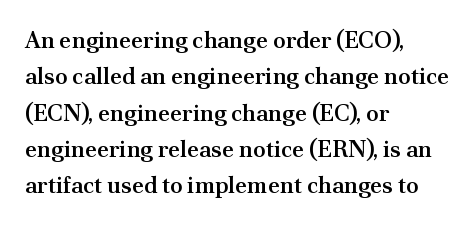
The image shows 23 px text type, upright; set left-aligned, normal line spacing (1.58x), normal letter spacing, not underlined.
